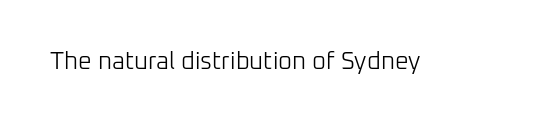
{"italic": "no", "bold": "no", "underline": "no", "letter_spacing": "normal", "letter_spacing_em": 0.0, "glyph_px": 24}
